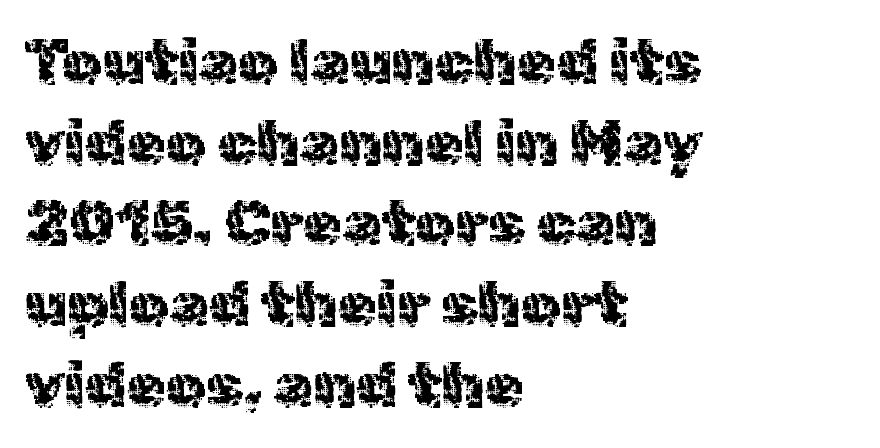
The image shows 63 px sans-serif type, upright; set left-aligned, normal line spacing (1.28x), normal letter spacing, not underlined; a medium x-height.
